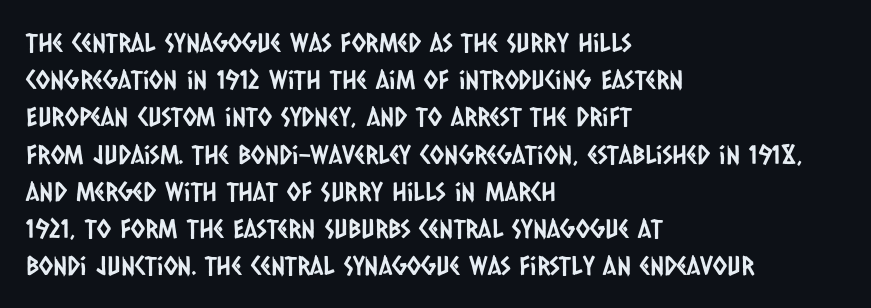
Honestly, the row spacing looks completely unremarkable. Anything drawn beneath the words? Only blank space. The compositor pushed each line to the left boundary. Words appear dense and cohesive because spacing is normal.
